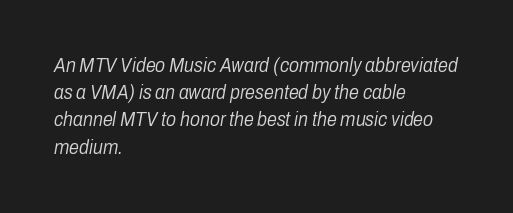
The image shows 20 px text type, italic (leaning right); set left-aligned, normal line spacing (1.36x), normal letter spacing, not underlined.
